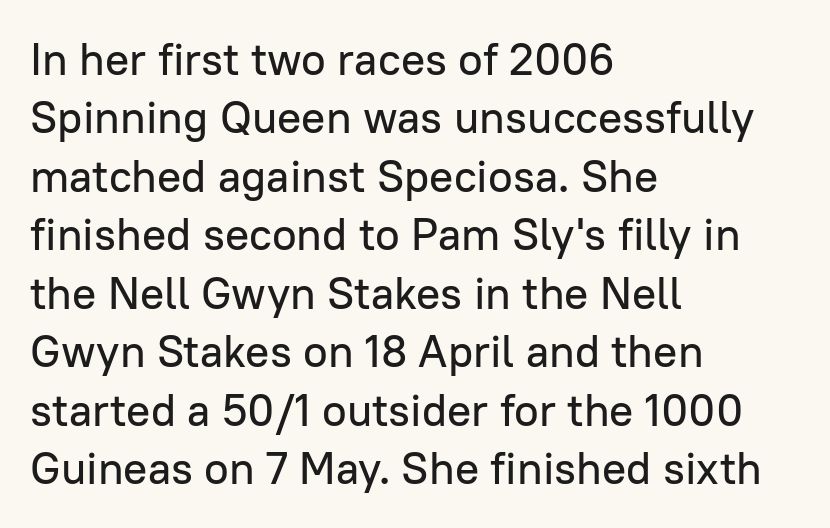
{"serif": "no", "italic": "no", "width": "normal", "stroke_contrast": "low", "x_height": "medium", "monospaced": "no", "underline": "no", "align": "left", "line_spacing": "normal", "line_spacing_ratio": 1.3, "letter_spacing": "normal", "letter_spacing_em": 0.0, "glyph_px": 45}
